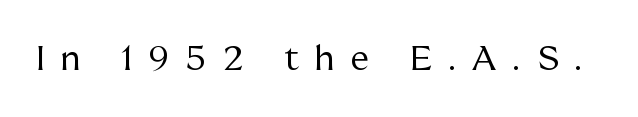
The image shows 34 px regular-weight serif type, upright; set unusually wide letter spacing (+0.49 em), not underlined; medium stroke contrast and a medium x-height.
